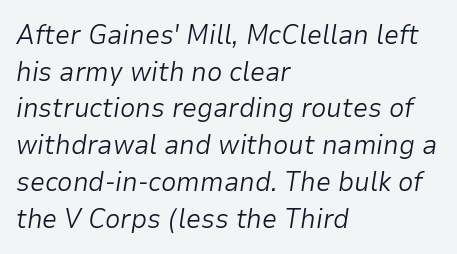
{"italic": "yes", "lean": "right", "slant_degrees": 9, "bold": "no", "underline": "no", "align": "left", "line_spacing": "normal", "line_spacing_ratio": 1.36, "letter_spacing": "normal", "letter_spacing_em": 0.0, "glyph_px": 27}
